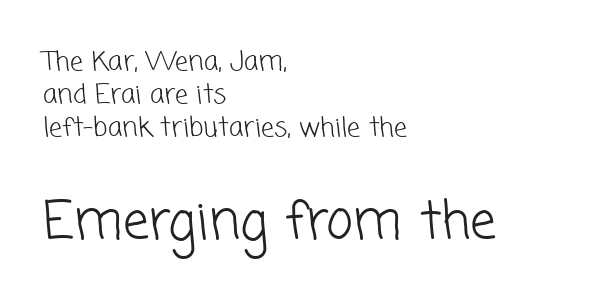
The image shows 52 px light sans-serif type; set left-aligned, normal line spacing (1.27x), normal letter spacing, not underlined; the second (bottom) block is 2.0x larger; low stroke contrast and a medium x-height.
